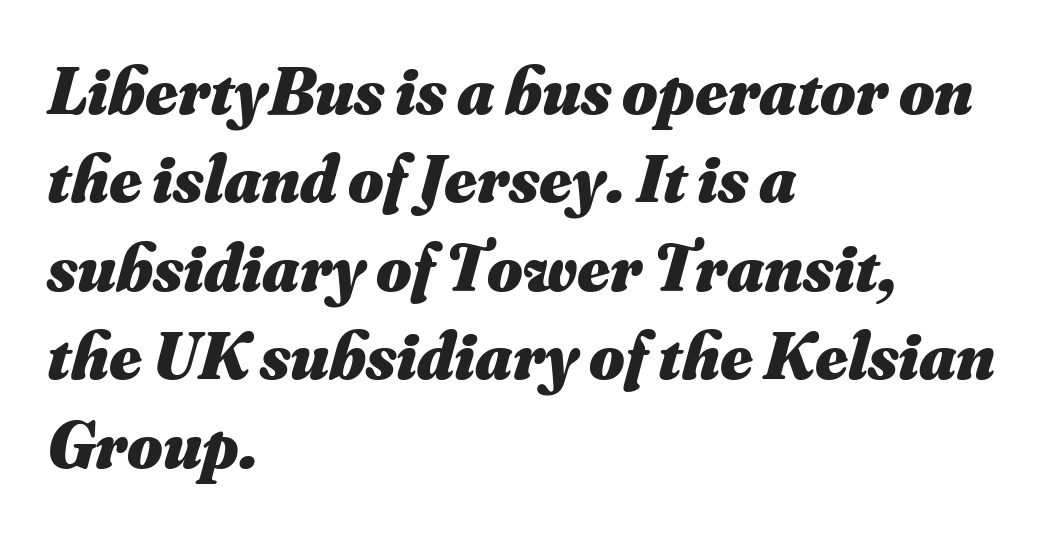
Vertically, the passage feels balanced, rows spaced as you'd expect. Does the copy run flush right? No — it runs flush left. Inter-character spacing is left at the font's built-in metrics. Compared with ordinary roman type, these characters are visibly tilted. The space directly below the letters is spotless. Proportional: the letters do not fall into vertical columns.
